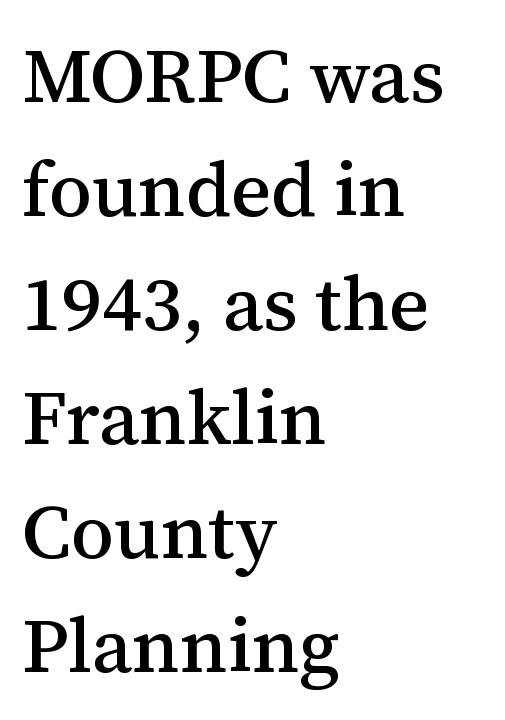
The image shows 77 px serif type, upright; set left-aligned, normal line spacing (1.48x), normal letter spacing, not underlined; medium stroke contrast and a medium x-height.
